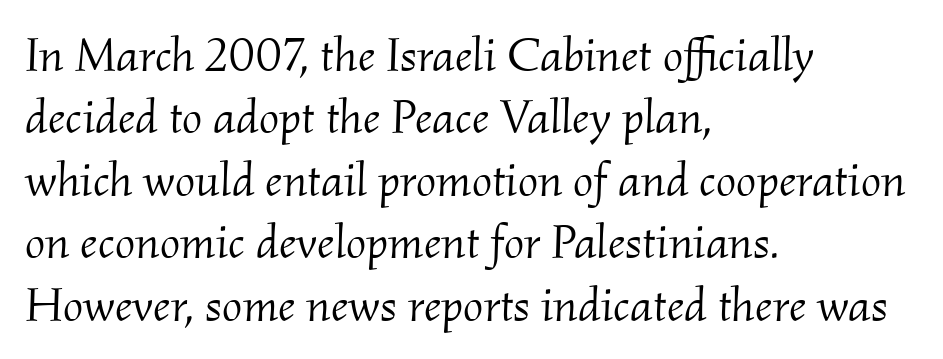
The text carries the slant typical of an italic or oblique font. The rendering uses natural spacing where letterforms have individual widths. The passage shown is not bold in any degree. This is serif lettering, the kind often seen in printed books.
